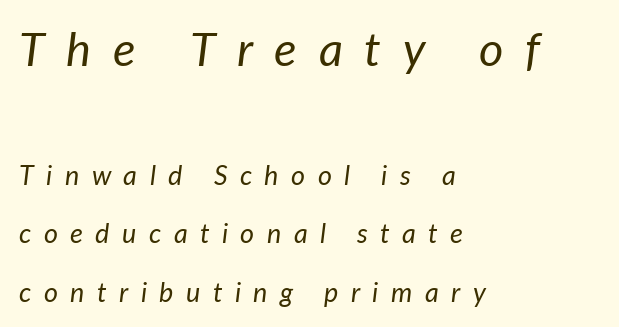
Letters have the restrained weight of plain body copy at most. Descenders hang freely into open space. Is the lower block the larger one? No — the upper block carries the bigger type. This sample uses expanded letter spacing, leaving extra air between glyphs.
